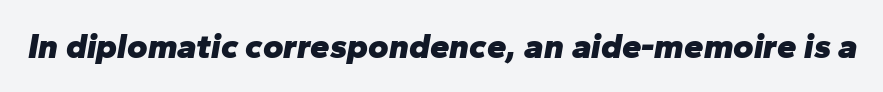
{"italic": "yes", "lean": "right", "slant_degrees": 10, "bold": "yes", "weight": "heavy", "width": "normal", "stroke_contrast": "low", "x_height": "medium", "monospaced": "no", "underline": "no", "letter_spacing": "normal", "letter_spacing_em": 0.0, "glyph_px": 35}
